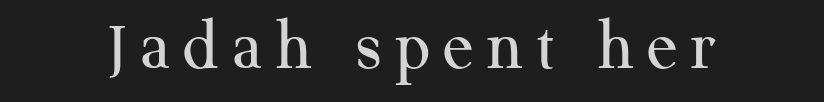
{"serif": "yes", "italic": "no", "bold": "no", "weight": "regular", "width": "normal", "stroke_contrast": "medium", "x_height": "medium", "monospaced": "no", "underline": "no", "glyph_px": 72}
